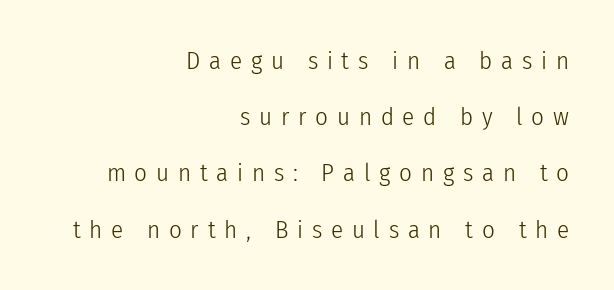
{"italic": "no", "bold": "no", "underline": "no", "align": "right", "line_spacing": "loose", "line_spacing_ratio": 2.25, "letter_spacing": "wide", "letter_spacing_em": 0.35, "glyph_px": 25}
